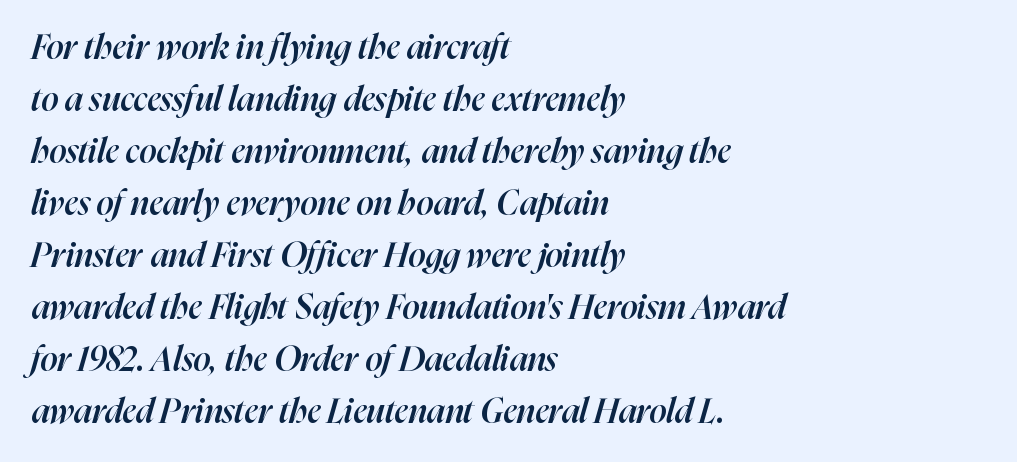
The image shows 34 px semibold type, italic (leaning right); set left-aligned, normal line spacing (1.53x), normal letter spacing, not underlined; high stroke contrast and a medium x-height.
